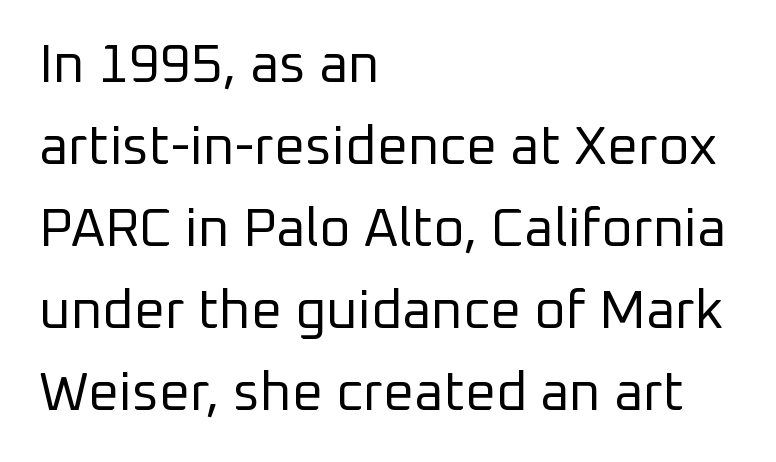
The image shows 54 px regular-weight sans-serif type, upright; set left-aligned, normal line spacing (1.52x), normal letter spacing, not underlined; low stroke contrast and a medium x-height.
